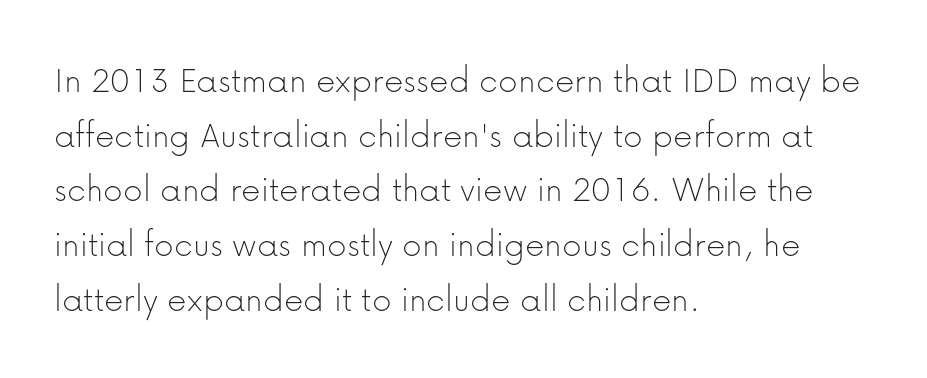
Is there any slant? The stems are plumb. Quick note: underline off. The lines are quadded left. The font family rendered here belongs to the sans-serif group.
